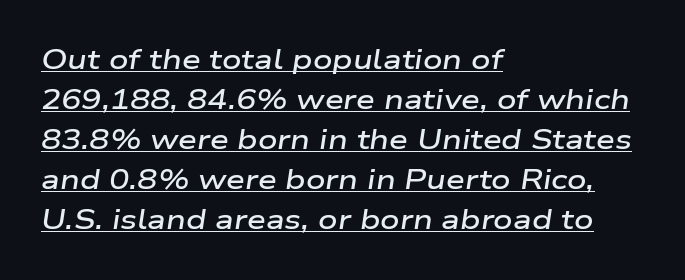
The image shows 27 px text type, italic (leaning right); set left-aligned, normal line spacing (1.48x), normal letter spacing, underlined.
